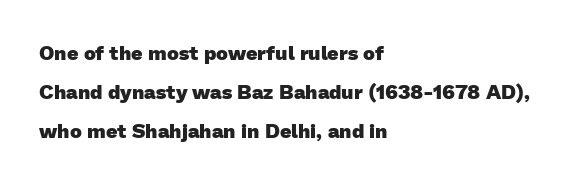
Each new line begins a long way beneath the previous one. The typesetting leans heavy: a genuine bold. The passage shown has conventional tracking throughout. Beneath every word, the page is bare. Layout note: lines flush left.
